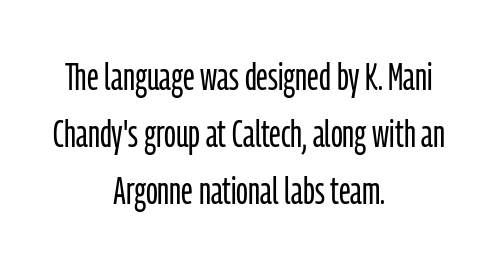
Q: Is the text bold? A: No.
Q: Is the text italic (slanted)? A: No, it is upright.
Q: Is the typeface a serif or a sans-serif typeface? A: Sans-serif.
Q: Is the text underlined? A: No.
Q: How is the paragraph aligned? A: Centered.
Q: Is the spacing between letters normal or unusually wide? A: Normal.
Q: Is the spacing between lines tight, normal or loose? A: Normal.
Q: Width (condensed, normal, or wide)? A: Condensed.
Q: Stroke contrast? A: Low.
Q: x-height? A: Medium.
Q: Monospaced? A: No.
